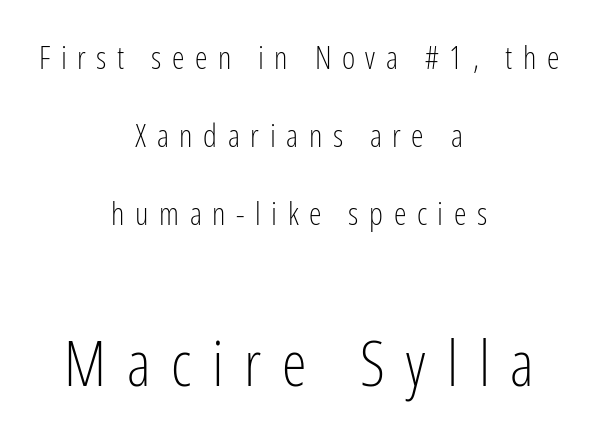
The image shows 63 px light, condensed sans-serif type, upright; set centered, loose line spacing (2.43x), unusually wide letter spacing (+0.33 em), not underlined; the second (bottom) block is 1.97x larger; low stroke contrast and a medium x-height.
